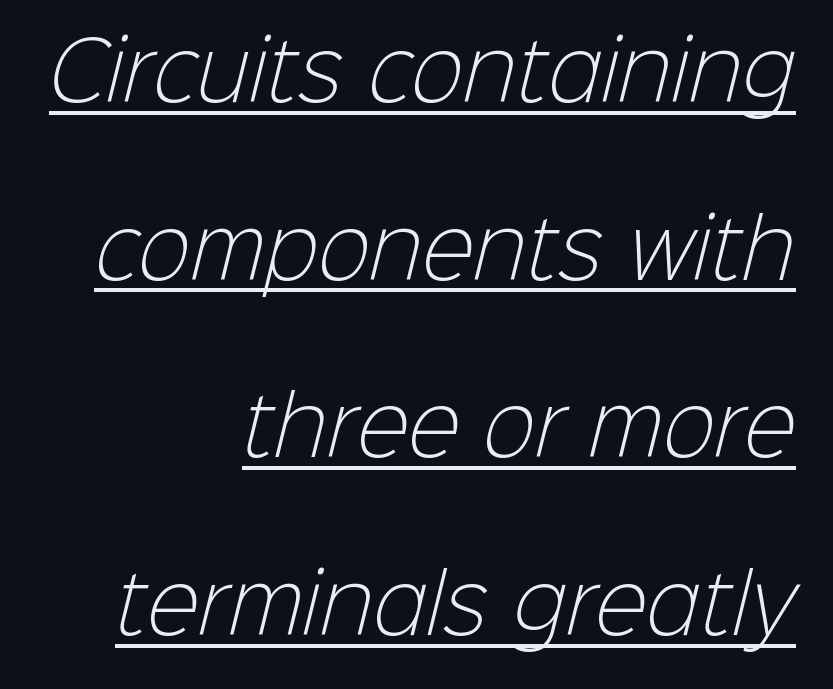
{"serif": "no", "bold": "no", "weight": "light", "width": "normal", "stroke_contrast": "low", "x_height": "medium", "monospaced": "no", "underline": "yes", "align": "right", "line_spacing": "loose", "line_spacing_ratio": 2.25, "letter_spacing": "normal", "letter_spacing_em": 0.0, "glyph_px": 79}
